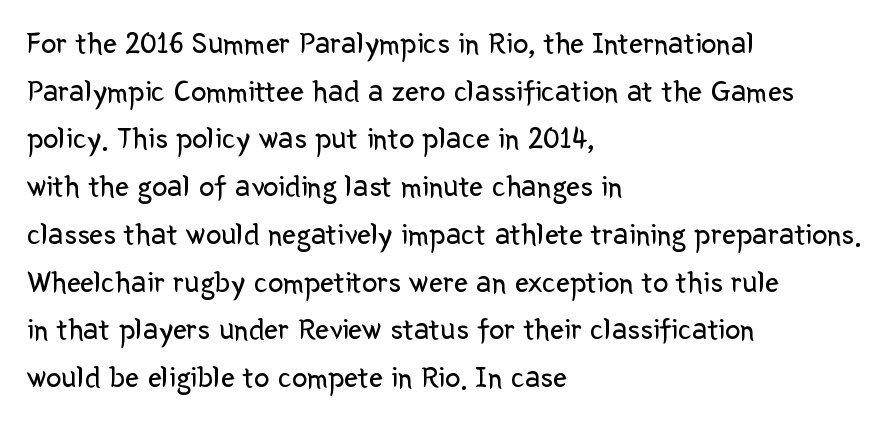
Q: Is the text bold? A: No.
Q: Is the text italic (slanted)? A: No, it is upright.
Q: Is the typeface a serif or a sans-serif typeface? A: Sans-serif.
Q: Is the text underlined? A: No.
Q: How is the paragraph aligned? A: Left-aligned.
Q: Is the spacing between letters normal or unusually wide? A: Normal.
Q: Is the spacing between lines tight, normal or loose? A: Normal.
Q: Width (condensed, normal, or wide)? A: Normal.
Q: Stroke contrast? A: Low.
Q: x-height? A: Medium.
Q: Monospaced? A: No.
